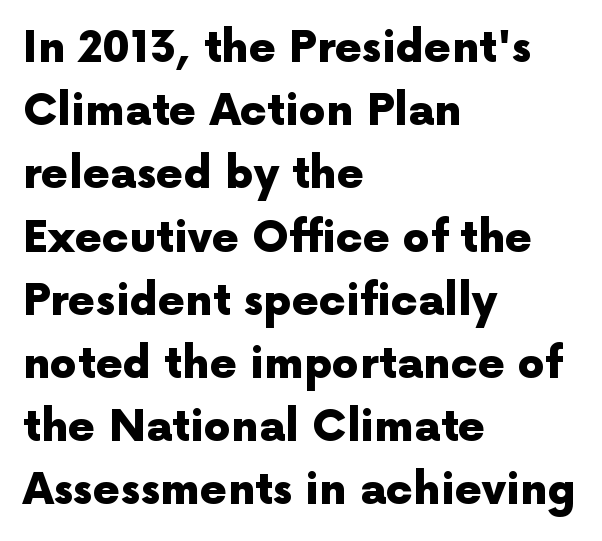
{"serif": "no", "italic": "no", "bold": "yes", "weight": "heavy", "width": "normal", "x_height": "medium", "monospaced": "no", "underline": "no", "align": "left", "line_spacing": "normal", "line_spacing_ratio": 1.47, "letter_spacing": "normal", "letter_spacing_em": 0.0, "glyph_px": 43}
